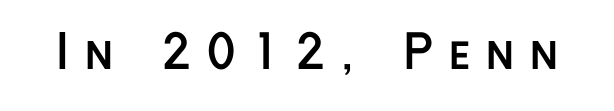
{"serif": "no", "italic": "no", "bold": "yes", "weight": "semibold", "width": "normal", "stroke_contrast": "low", "x_height": "medium", "monospaced": "no", "underline": "no", "letter_spacing": "wide", "letter_spacing_em": 0.31, "glyph_px": 46}
